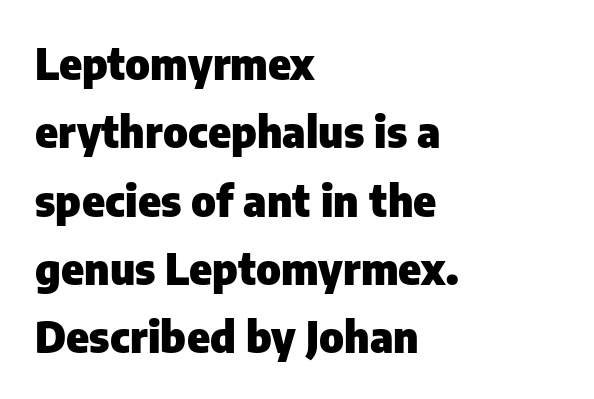
Glyph-to-glyph distance matches everyday printed text. Leftover space on each line is placed entirely after the last word. Do the characters align in a grid? No, the font is proportional. Look at the stroke-to-counter ratio: heavy, a bold. This is roman type, the default non-slanted kind.
